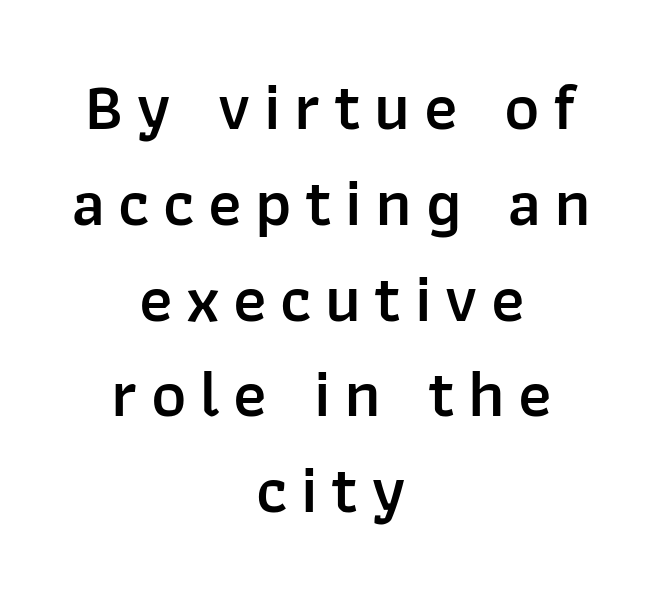
Q: Is the text bold? A: Semi-bold.
Q: Is the text italic (slanted)? A: No, it is upright.
Q: Is the typeface a serif or a sans-serif typeface? A: Sans-serif.
Q: Is the text underlined? A: No.
Q: How is the paragraph aligned? A: Centered.
Q: Is the spacing between letters normal or unusually wide? A: Unusually wide.
Q: Is the spacing between lines tight, normal or loose? A: Normal.
Q: Width (condensed, normal, or wide)? A: Normal.
Q: Stroke contrast? A: Low.
Q: x-height? A: Medium.
Q: Monospaced? A: No.
